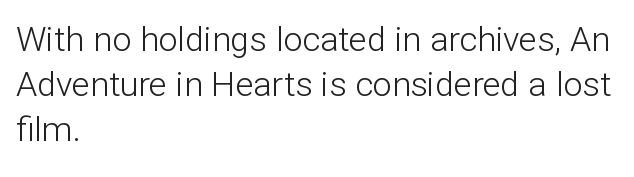
{"serif": "no", "italic": "no", "bold": "no", "weight": "light", "width": "normal", "stroke_contrast": "low", "x_height": "medium", "monospaced": "no", "underline": "no", "align": "left", "line_spacing": "normal", "line_spacing_ratio": 1.33, "letter_spacing": "normal", "letter_spacing_em": 0.0, "glyph_px": 34}
